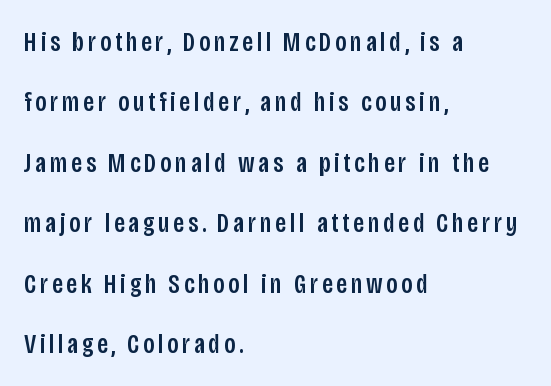
Q: Is the text italic (slanted)? A: No, it is upright.
Q: Is the typeface a serif or a sans-serif typeface? A: Sans-serif.
Q: Is the text underlined? A: No.
Q: How is the paragraph aligned? A: Left-aligned.
Q: Is the spacing between lines tight, normal or loose? A: Loose.
Q: Width (condensed, normal, or wide)? A: Condensed.
Q: Stroke contrast? A: Low.
Q: x-height? A: Large.
Q: Monospaced? A: No.
